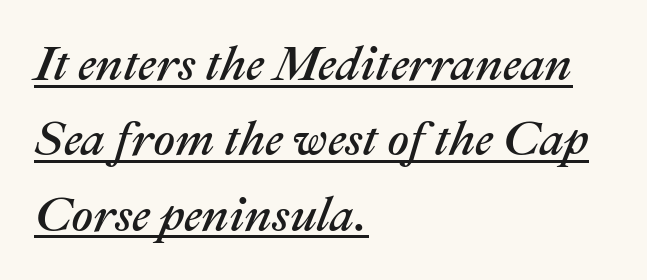
Q: Is the text italic (slanted)? A: Yes, it leans right by about 22 degrees.
Q: Is the text underlined? A: Yes.
Q: How is the paragraph aligned? A: Left-aligned.
Q: Is the spacing between letters normal or unusually wide? A: Normal.
Q: Is the spacing between lines tight, normal or loose? A: Normal.
Q: Width (condensed, normal, or wide)? A: Normal.
Q: Stroke contrast? A: Medium.
Q: x-height? A: Medium.
Q: Monospaced? A: No.
